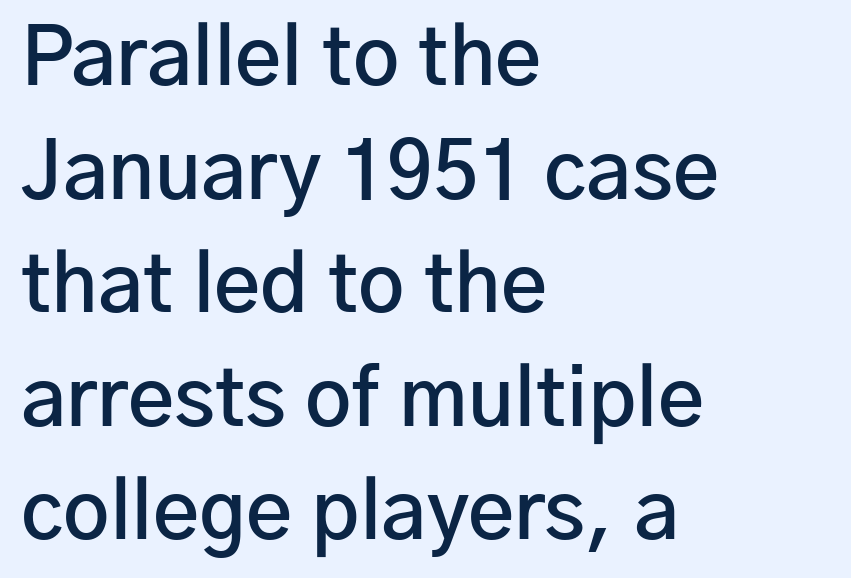
{"serif": "no", "italic": "no", "bold": "semi", "weight": "semibold", "width": "normal", "stroke_contrast": "low", "x_height": "medium", "monospaced": "no", "underline": "no", "align": "left", "line_spacing": "normal", "line_spacing_ratio": 1.42, "letter_spacing": "normal", "letter_spacing_em": 0.0, "glyph_px": 80}
